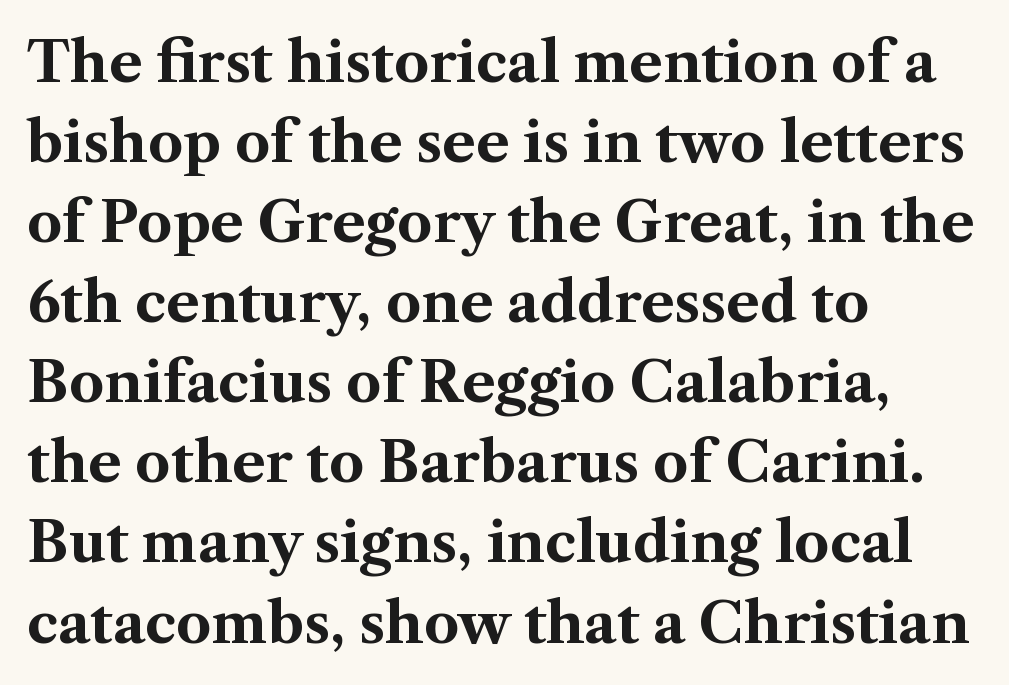
{"serif": "yes", "italic": "no", "bold": "yes", "weight": "bold", "width": "normal", "stroke_contrast": "medium", "x_height": "medium", "monospaced": "no", "underline": "no", "align": "left", "line_spacing": "normal", "line_spacing_ratio": 1.43, "letter_spacing": "normal", "letter_spacing_em": 0.0, "glyph_px": 56}
